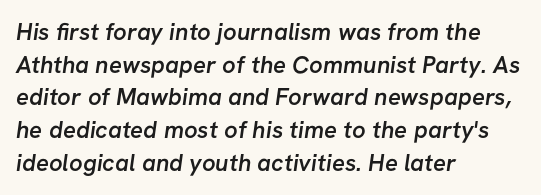
The image shows 24 px text type; set left-aligned, normal line spacing (1.36x), normal letter spacing, not underlined.
